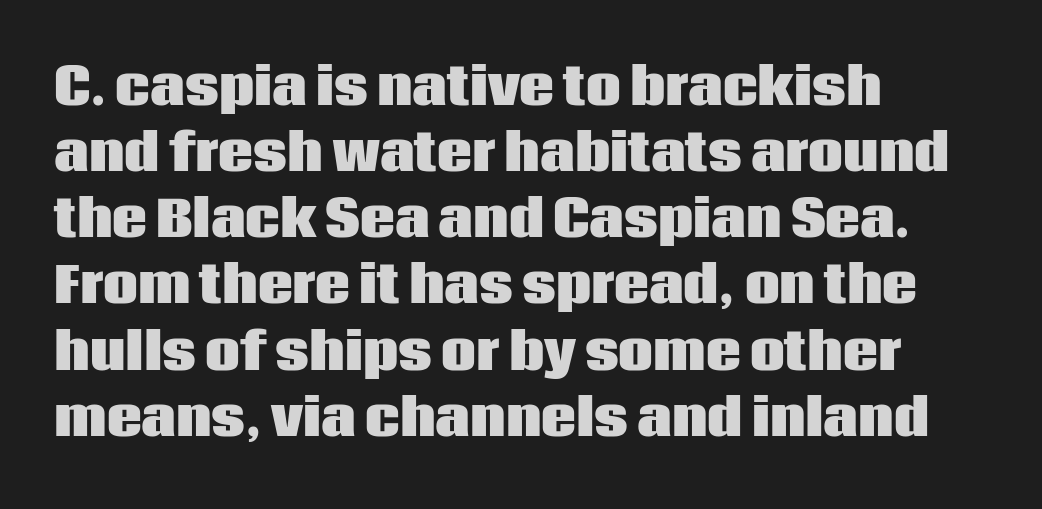
Each letter keeps its own natural width here, so spacing adapts to shape. Honestly, the letter spacing is just normal — you wouldn't notice it. Honestly, there is no underline to notice here at all. Notice how the passage keeps a crisp vertical edge on the left only. Every stem runs plumb, perpendicular to the baseline. Summary of weight: heavy, a full bold.
